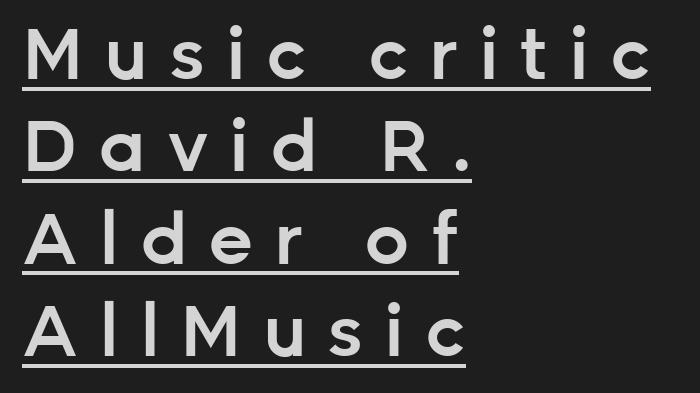
The image shows 71 px semibold sans-serif type, upright; set left-aligned, normal line spacing (1.3x), unusually wide letter spacing (+0.29 em), underlined; low stroke contrast and a medium x-height.
